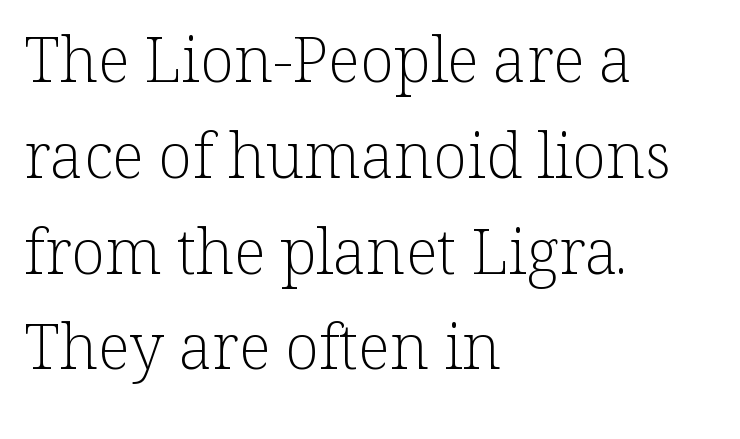
{"serif": "yes", "italic": "no", "bold": "no", "weight": "light", "width": "normal", "stroke_contrast": "low", "x_height": "medium", "monospaced": "no", "underline": "no", "align": "left", "line_spacing": "normal", "line_spacing_ratio": 1.52, "letter_spacing": "normal", "letter_spacing_em": 0.0, "glyph_px": 63}
